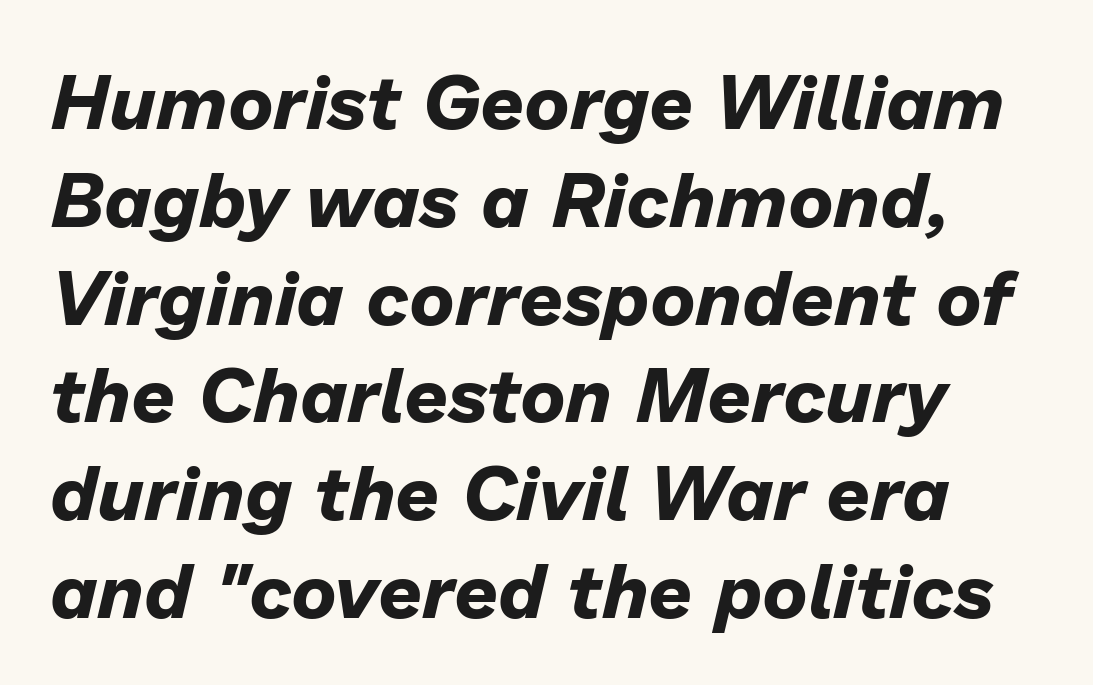
The image shows 77 px bold type, italic (leaning right); set normal line spacing (1.27x), normal letter spacing, not underlined; low stroke contrast and a medium x-height.
